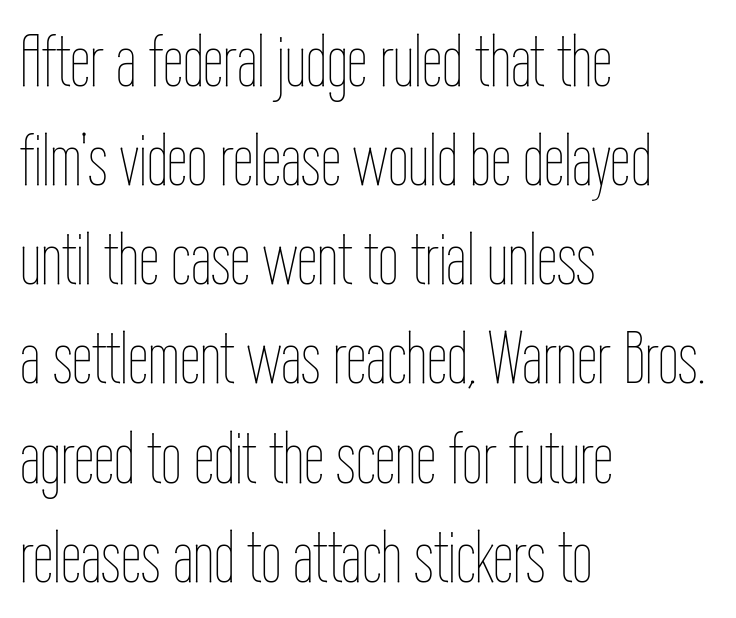
The image shows 74 px thin, condensed type, upright; set left-aligned, normal line spacing (1.34x), normal letter spacing, not underlined; low stroke contrast and a medium x-height.
